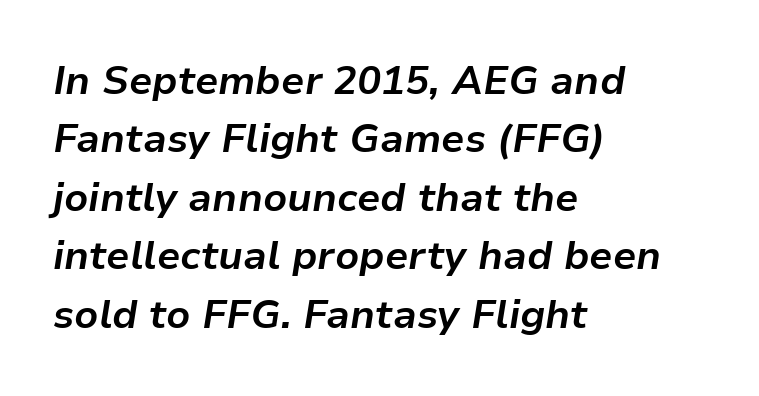
The image shows 40 px bold type, italic (leaning right); set left-aligned, normal line spacing (1.46x), normal letter spacing, not underlined; low stroke contrast and a medium x-height.
